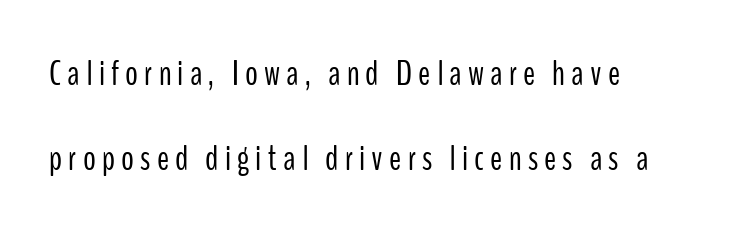
The letters advance in unequal steps, a hallmark of proportional type. Quick note: not italic, upright. Summary of weight: not heavy and not bold. The typeface chosen for these lines omits serifs.
